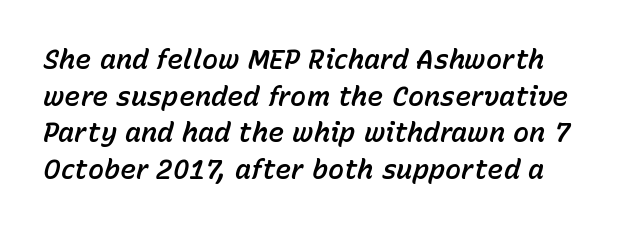
{"italic": "yes", "lean": "right", "slant_degrees": 15, "underline": "no", "line_spacing": "normal", "line_spacing_ratio": 1.36, "letter_spacing": "normal", "letter_spacing_em": 0.0, "glyph_px": 27}
